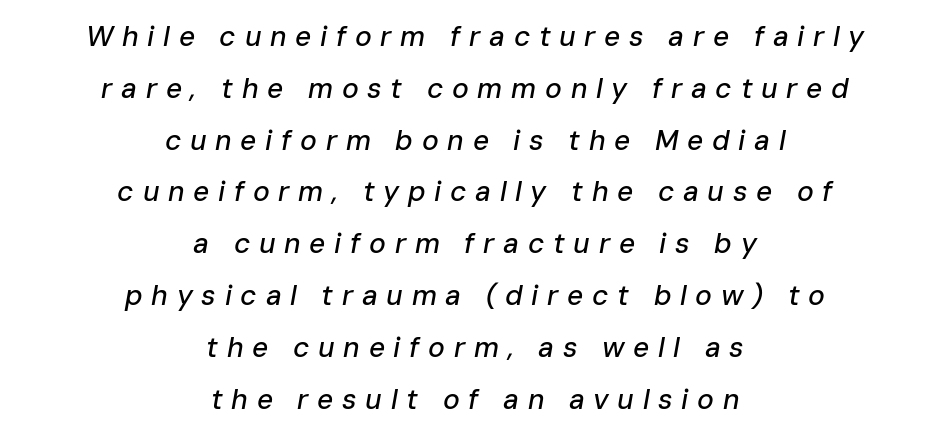
Students, note that the glyphs here are deliberately spaced far apart. The font's italic variant was chosen for this text. Descenders are the only things crossing below the line. Is the block centered? Yes — each line is placed symmetrically about the middle. You could not count columns in this text — the font is proportionally spaced.
